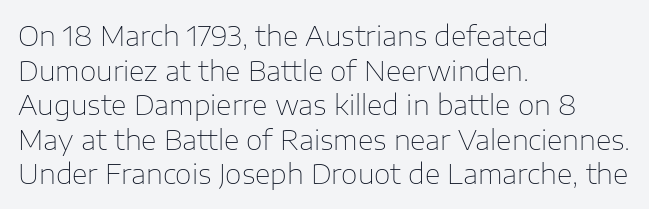
The block of text has a typical density, with ordinary space between rows. Which margin do the lines hug? The left one — the right edge is uneven. The space directly below the letters is spotless. This is the regular roman posture of the typeface. Does extra space separate the letters? No, they use regular spacing.
